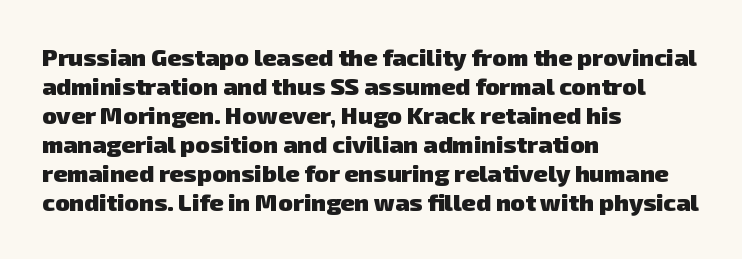
Q: Is the text bold? A: Yes.
Q: Is the text underlined? A: No.
Q: How is the paragraph aligned? A: Left-aligned.
Q: Is the spacing between letters normal or unusually wide? A: Normal.
